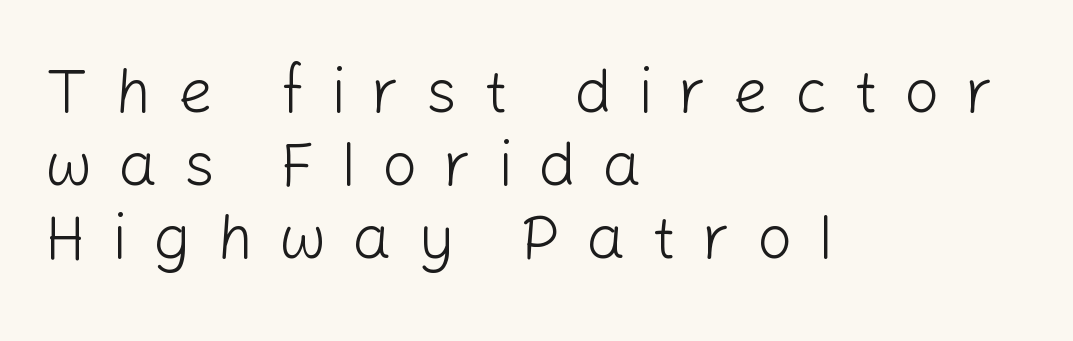
Q: Is the text bold? A: No.
Q: Is the text italic (slanted)? A: No, it is upright.
Q: Is the typeface a serif or a sans-serif typeface? A: Sans-serif.
Q: Is the text underlined? A: No.
Q: How is the paragraph aligned? A: Left-aligned.
Q: Is the spacing between letters normal or unusually wide? A: Unusually wide.
Q: Width (condensed, normal, or wide)? A: Normal.
Q: Stroke contrast? A: Low.
Q: x-height? A: Medium.
Q: Monospaced? A: No.
